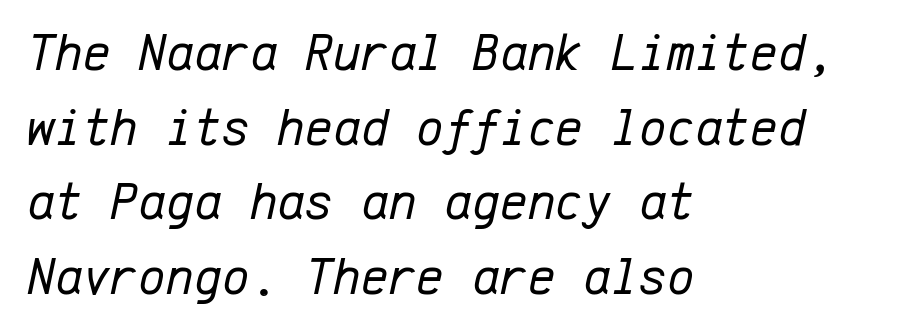
The image shows 53 px regular-weight type, italic (leaning right), monospaced; set left-aligned, normal line spacing (1.41x), normal letter spacing, not underlined; low stroke contrast and a medium x-height.
